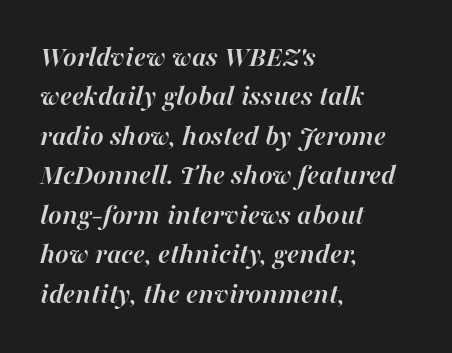
{"italic": "yes", "lean": "right", "slant_degrees": 16, "bold": "yes", "weight": "semibold", "width": "normal", "stroke_contrast": "high", "x_height": "medium", "monospaced": "no", "underline": "no", "align": "left", "line_spacing": "normal", "line_spacing_ratio": 1.36, "letter_spacing": "normal", "letter_spacing_em": 0.0, "glyph_px": 29}
